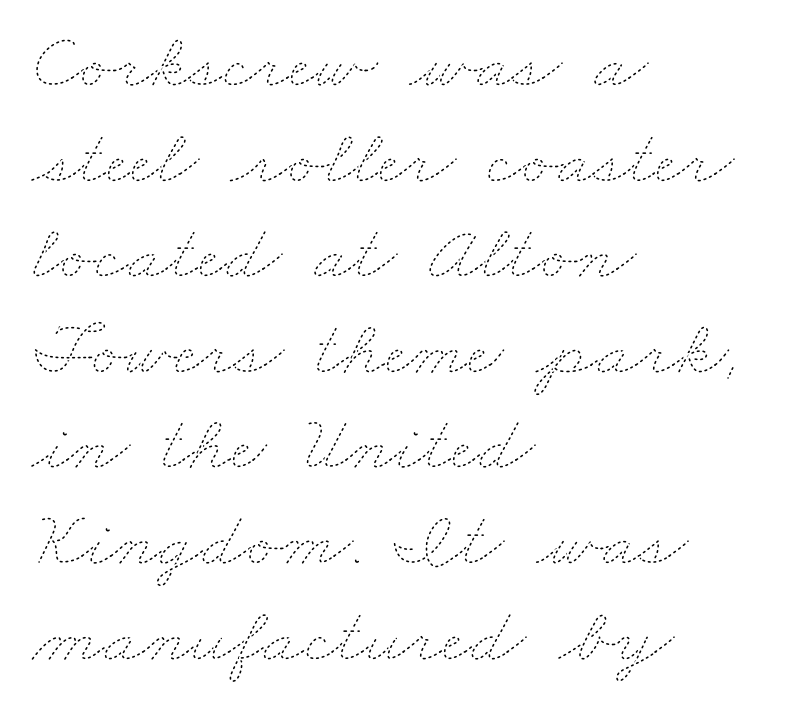
{"bold": "no", "weight": "thin", "width": "wide", "stroke_contrast": "low", "x_height": "small", "monospaced": "no", "underline": "no", "align": "left", "line_spacing_ratio": 1.21, "letter_spacing": "normal", "letter_spacing_em": 0.0, "glyph_px": 79}
